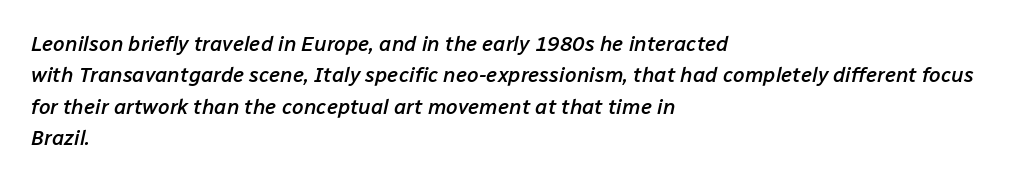
The image shows 21 px text type, italic (leaning right); set left-aligned, normal line spacing (1.49x), normal letter spacing, not underlined.
